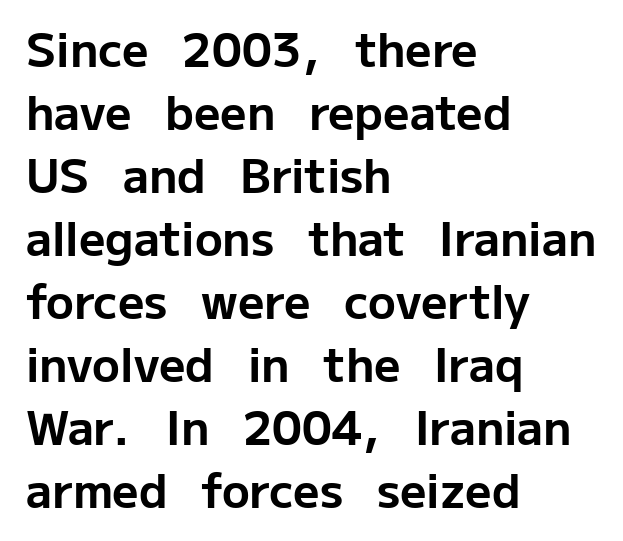
{"serif": "no", "italic": "no", "bold": "yes", "weight": "bold", "width": "normal", "stroke_contrast": "low", "x_height": "medium", "monospaced": "no", "underline": "no", "align": "left", "line_spacing": "normal", "line_spacing_ratio": 1.37, "letter_spacing": "normal", "letter_spacing_em": 0.0, "glyph_px": 46}
